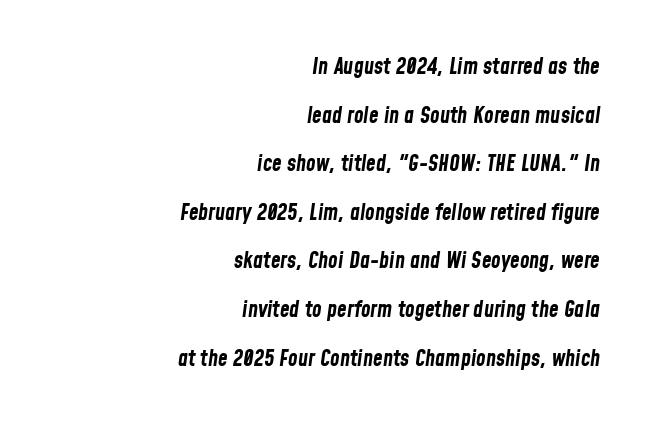
{"italic": "yes", "lean": "right", "slant_degrees": 8, "bold": "yes", "underline": "no", "align": "right", "line_spacing": "loose", "line_spacing_ratio": 2.21, "letter_spacing": "normal", "letter_spacing_em": 0.0, "glyph_px": 22}
